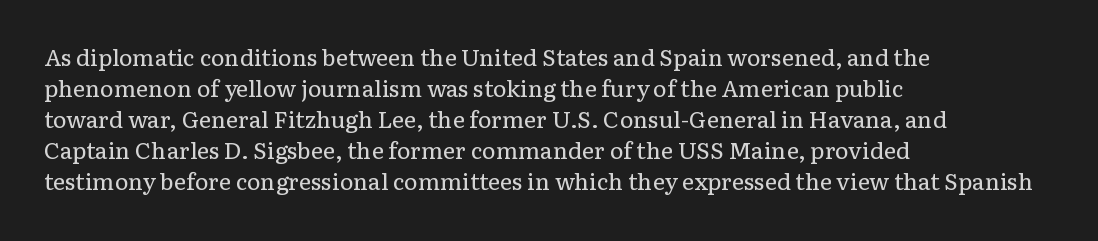
{"italic": "no", "bold": "no", "underline": "no", "align": "left", "line_spacing": "normal", "line_spacing_ratio": 1.35, "letter_spacing": "normal", "letter_spacing_em": 0.0, "glyph_px": 23}
